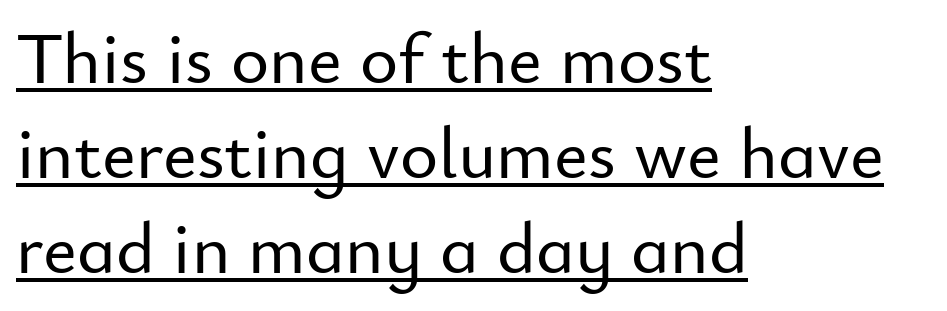
Visually the block forms a straight wall on the left and a jagged coastline on the right. Do the characters align in a grid? No, the font is proportional. Check where the strokes stop: nothing finishes them off — pure sans. The letterforms sit shoulder to shoulder at normal distance. Ascenders rise straight up at ninety degrees.
